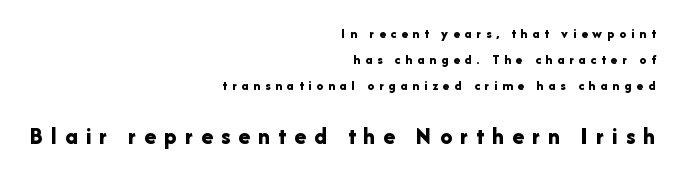
The lettering holds an erect, upright posture throughout. Someone cranked the tracking dial way up on this one. Casual observation: everything's shoved over to the right. Small over large — that's the arrangement of the two blocks here. The passage shown is not underscored anywhere.
